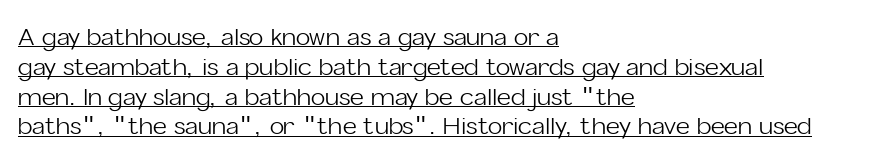
The image shows 24 px text type, upright; set left-aligned, line spacing 1.24x, normal letter spacing, underlined.
